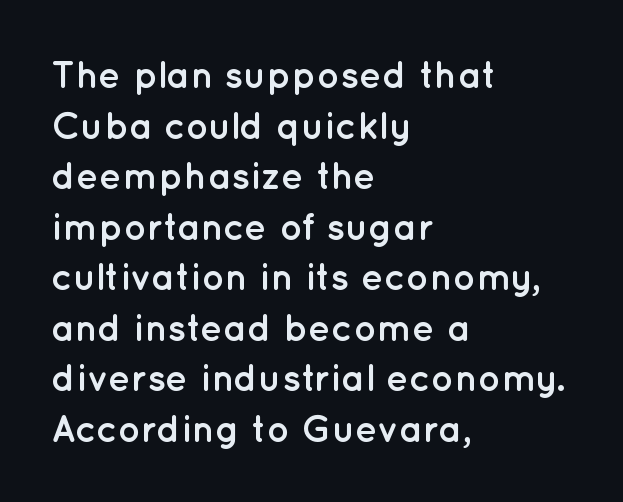
The image shows 38 px semibold sans-serif type, upright; set left-aligned, normal line spacing (1.33x), normal letter spacing, not underlined; low stroke contrast and a medium x-height.
